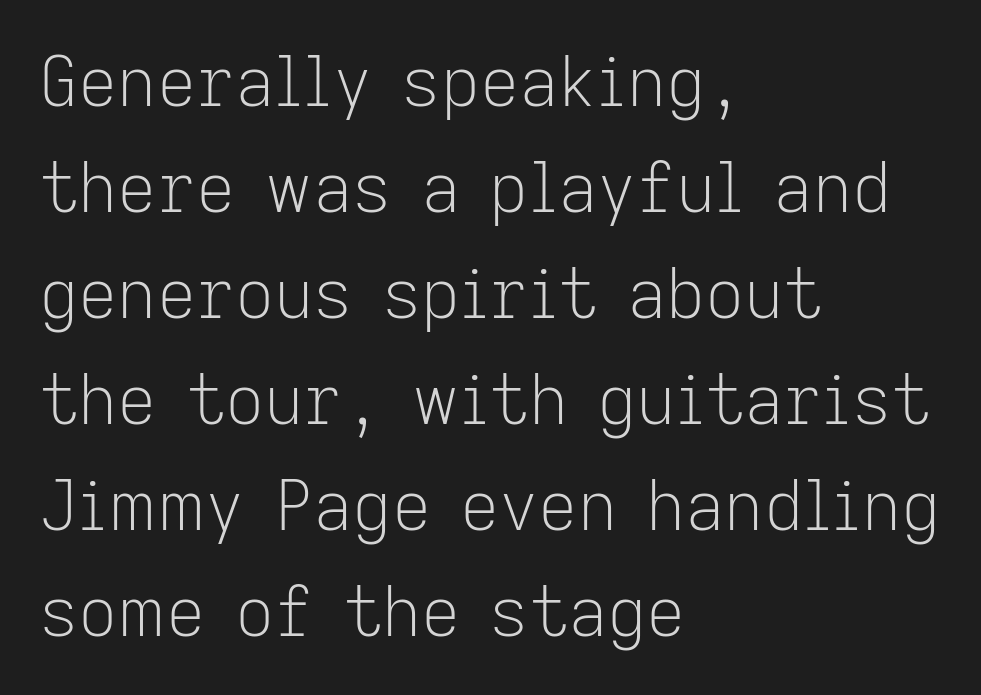
Q: Is the text bold? A: No.
Q: Is the text italic (slanted)? A: No, it is upright.
Q: Is the typeface a serif or a sans-serif typeface? A: Sans-serif.
Q: Is the text underlined? A: No.
Q: How is the paragraph aligned? A: Left-aligned.
Q: Is the spacing between letters normal or unusually wide? A: Normal.
Q: Is the spacing between lines tight, normal or loose? A: Normal.
Q: Width (condensed, normal, or wide)? A: Normal.
Q: Stroke contrast? A: Low.
Q: x-height? A: Medium.
Q: Monospaced? A: No.
